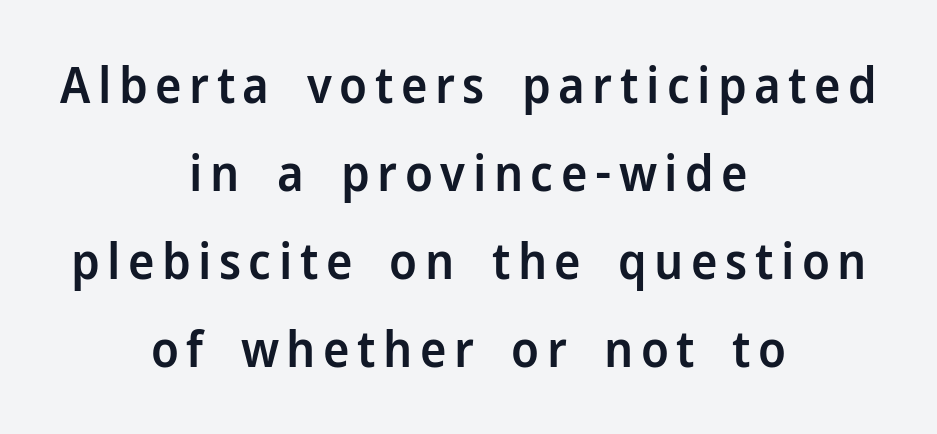
The image shows 50 px semibold sans-serif type, upright; set centered, line spacing 1.76x, not underlined; low stroke contrast and a medium x-height.
